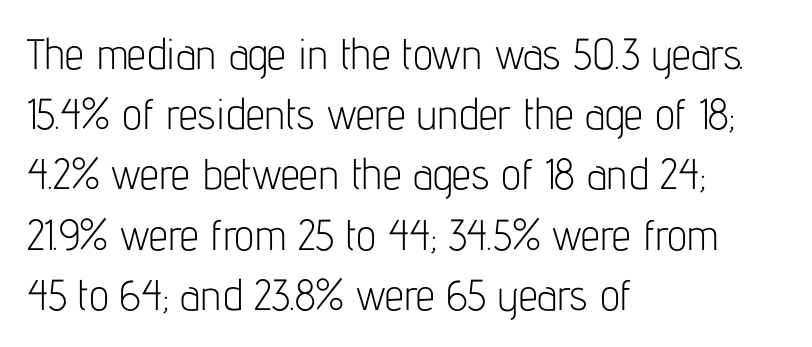
Are there feet on the stems? There aren't — it's a sans. Honestly, the letter spacing is just normal — you wouldn't notice it. Any mark beneath the type? The region is blank. Think standard paragraph weight, or any step lighter than that. Tall strokes in this sample are plumb rather than angled.
